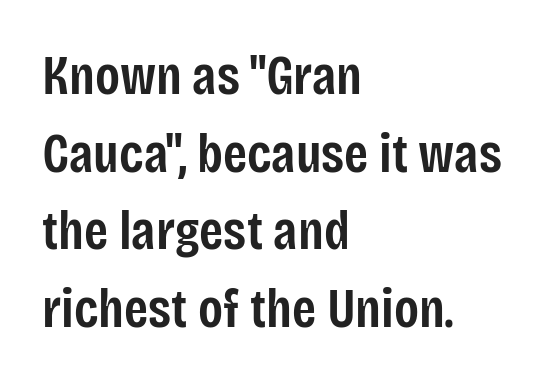
{"serif": "no", "italic": "no", "bold": "semi", "weight": "semibold", "width": "condensed", "stroke_contrast": "low", "x_height": "large", "monospaced": "no", "underline": "no", "align": "left", "line_spacing": "normal", "line_spacing_ratio": 1.41, "letter_spacing": "normal", "letter_spacing_em": 0.0, "glyph_px": 55}
